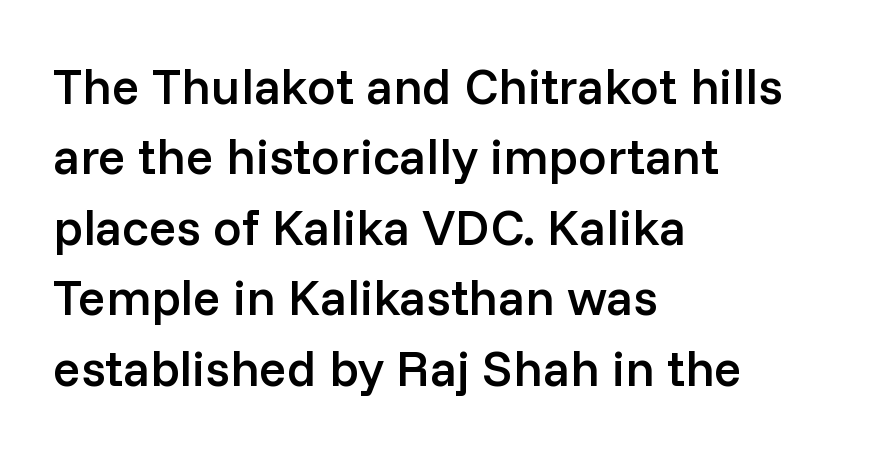
Q: Is the text bold? A: Semi-bold.
Q: Is the text italic (slanted)? A: No, it is upright.
Q: Is the typeface a serif or a sans-serif typeface? A: Sans-serif.
Q: Is the text underlined? A: No.
Q: How is the paragraph aligned? A: Left-aligned.
Q: Is the spacing between letters normal or unusually wide? A: Normal.
Q: Is the spacing between lines tight, normal or loose? A: Normal.
Q: Width (condensed, normal, or wide)? A: Normal.
Q: Stroke contrast? A: Low.
Q: x-height? A: Medium.
Q: Monospaced? A: No.
